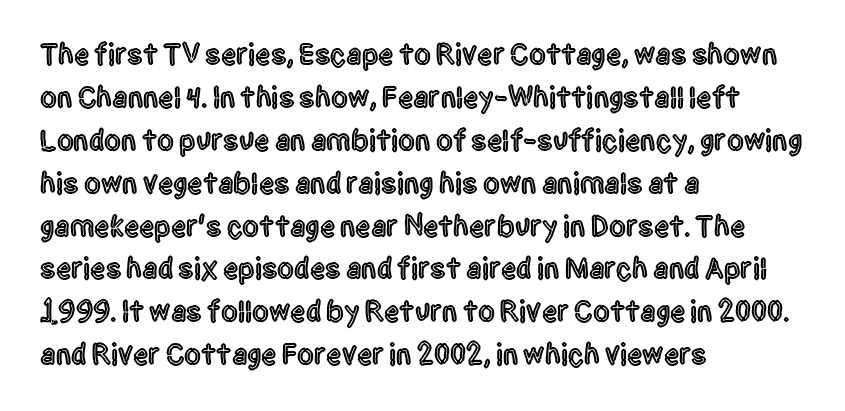
Q: Is the text italic (slanted)? A: No, it is upright.
Q: Is the typeface a serif or a sans-serif typeface? A: Sans-serif.
Q: Is the text underlined? A: No.
Q: How is the paragraph aligned? A: Left-aligned.
Q: Is the spacing between letters normal or unusually wide? A: Normal.
Q: Is the spacing between lines tight, normal or loose? A: Normal.
Q: Width (condensed, normal, or wide)? A: Condensed.
Q: x-height? A: Large.
Q: Monospaced? A: No.
